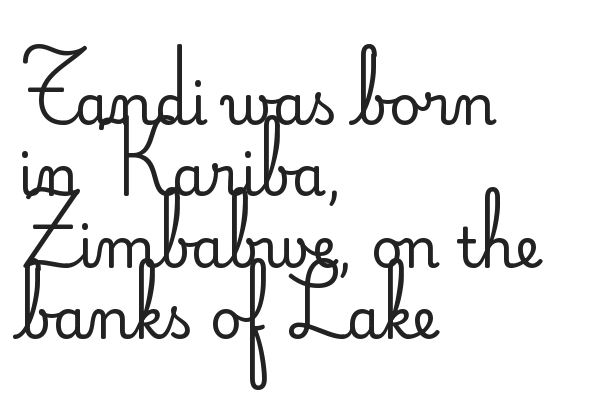
The image shows 55 px regular-weight sans-serif type, upright; set left-aligned, normal line spacing (1.3x), normal letter spacing, not underlined; low stroke contrast and a small x-height.
